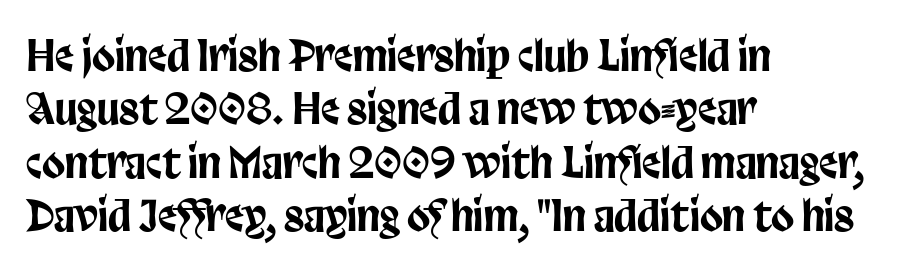
The image shows 42 px condensed sans-serif type, upright; set left-aligned, normal line spacing (1.27x), normal letter spacing, not underlined; low stroke contrast and a large x-height.
